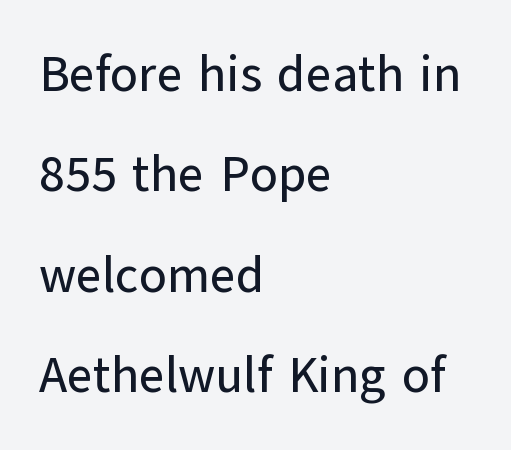
The image shows 50 px sans-serif type, upright; set left-aligned, loose line spacing (2.01x), normal letter spacing, not underlined; low stroke contrast and a medium x-height.
